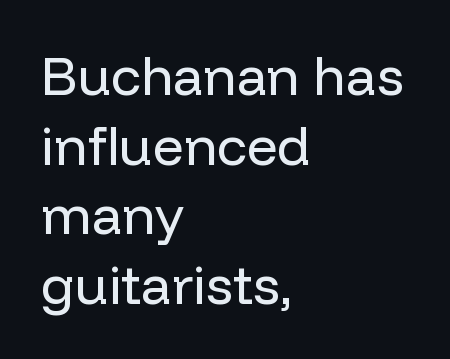
The image shows 54 px regular-weight sans-serif type, upright; set left-aligned, normal line spacing (1.29x), normal letter spacing, not underlined; low stroke contrast and a medium x-height.
